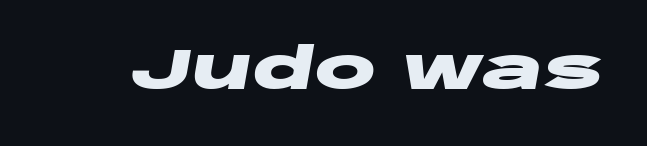
The image shows 57 px heavy, wide type, italic (leaning right); set normal letter spacing, not underlined; low stroke contrast and a large x-height.
